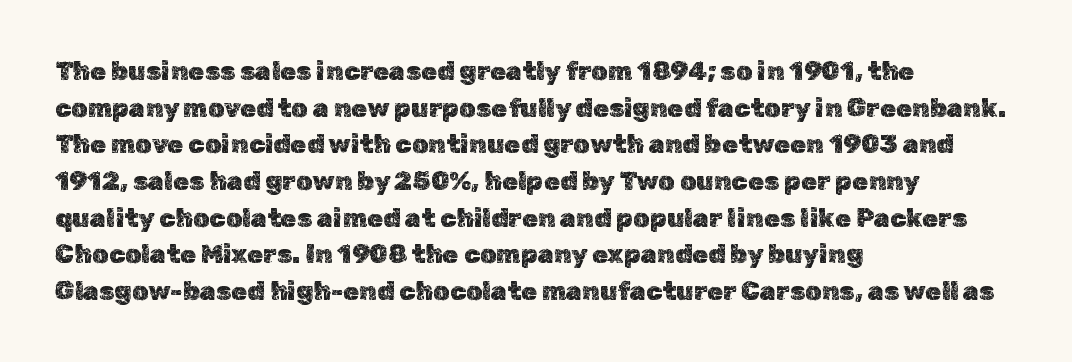
The image shows 26 px text type, upright; set left-aligned, normal line spacing (1.41x), normal letter spacing, not underlined.
